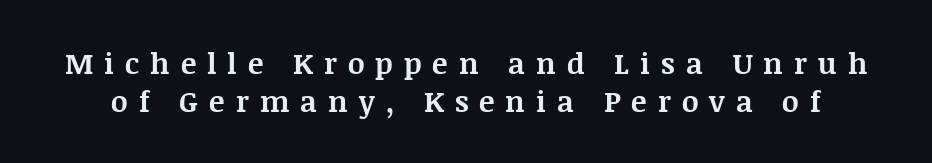
{"serif": "yes", "italic": "no", "bold": "yes", "weight": "bold", "width": "normal", "stroke_contrast": "medium", "x_height": "large", "monospaced": "no", "underline": "no", "line_spacing": "normal", "line_spacing_ratio": 1.31, "letter_spacing": "wide", "letter_spacing_em": 0.38, "glyph_px": 29}
